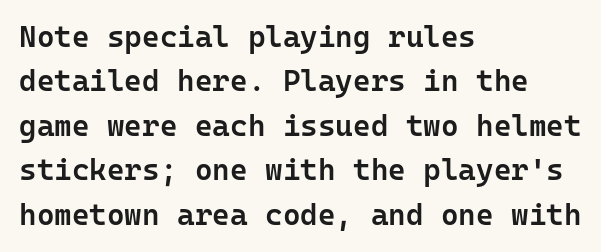
Grotesque or geometric, the face here clearly has no serifs. Honestly, there is no underline to notice here at all. This sample uses plain, unmodified letter spacing. The rendering uses typewriter-style spacing with identical character cells.
